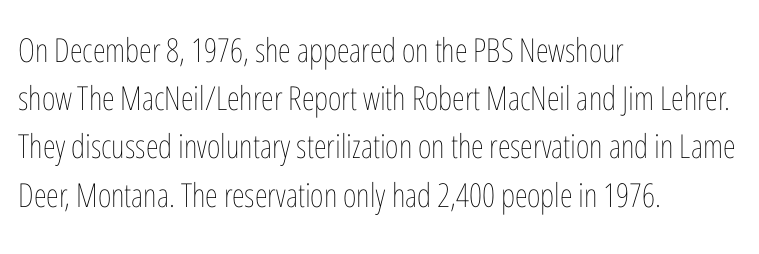
Q: Is the text bold? A: No.
Q: Is the text italic (slanted)? A: No, it is upright.
Q: Is the text underlined? A: No.
Q: How is the paragraph aligned? A: Left-aligned.
Q: Is the spacing between letters normal or unusually wide? A: Normal.
Q: Is the spacing between lines tight, normal or loose? A: Normal.
Q: Width (condensed, normal, or wide)? A: Condensed.
Q: Stroke contrast? A: Low.
Q: x-height? A: Medium.
Q: Monospaced? A: No.
